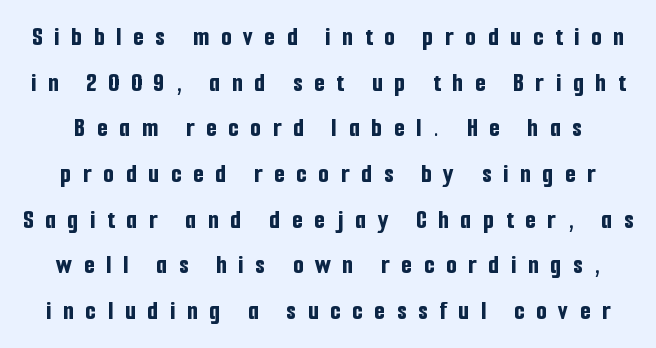
Quick note: interline space is typical. A dark, heavy texture on the line: the type is bold. A typesetter would mark this as roman, not italic. These lines have a slow, spaced-out rhythm from letter to letter. The baseline area is clear.
